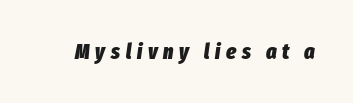
The image shows 22 px bold type, italic (leaning right); set unusually wide letter spacing (+0.26 em), not underlined.
